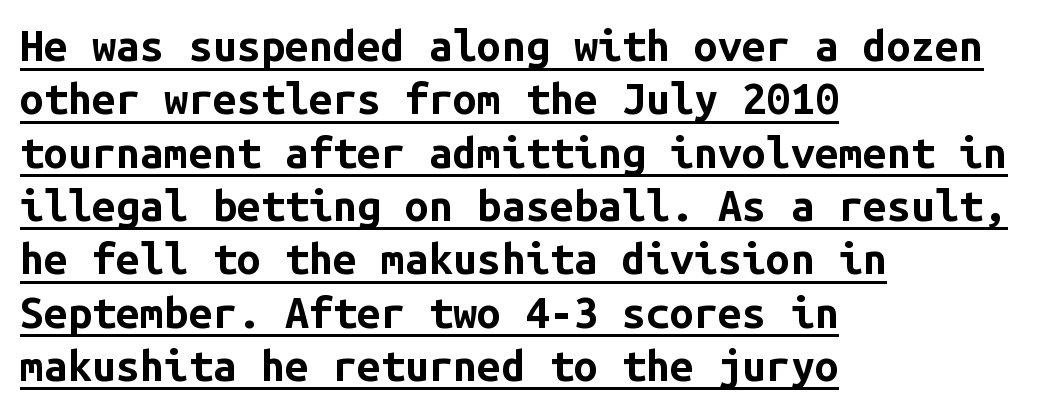
The image shows 43 px bold sans-serif type, upright, monospaced; set left-aligned, line spacing 1.24x, normal letter spacing, underlined; low stroke contrast and a medium x-height.
